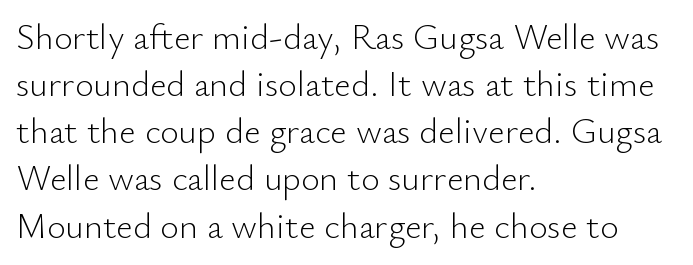
One glance says typical: line gaps are just what's usual. Short and long lines alike share a common starting point at left. This rendering employs a face without finishing strokes, i.e., a sans-serif. Notice how the stems are strictly vertical — no italics here.
